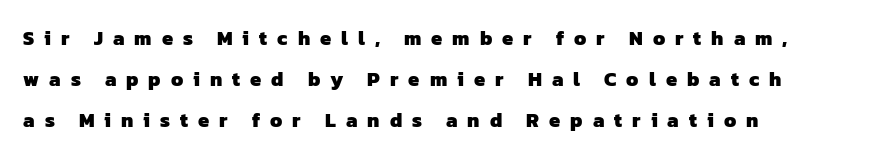
Bare-footed words on every line. Summary of weight: heavy, a full bold. The gaps between neighbouring characters are conspicuously large. The leading is generous, giving the passage an open texture. The lines are quadded left.
